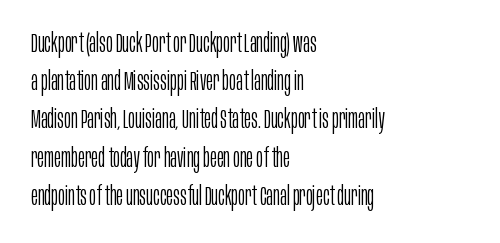
The vertical gap from one line to the next is medium. Quick note: underline off. The characters are drawn with everyday or finer stroke widths. A typesetter would mark this as roman, not italic. Caption: multi-line text, flush left, ragged right.
